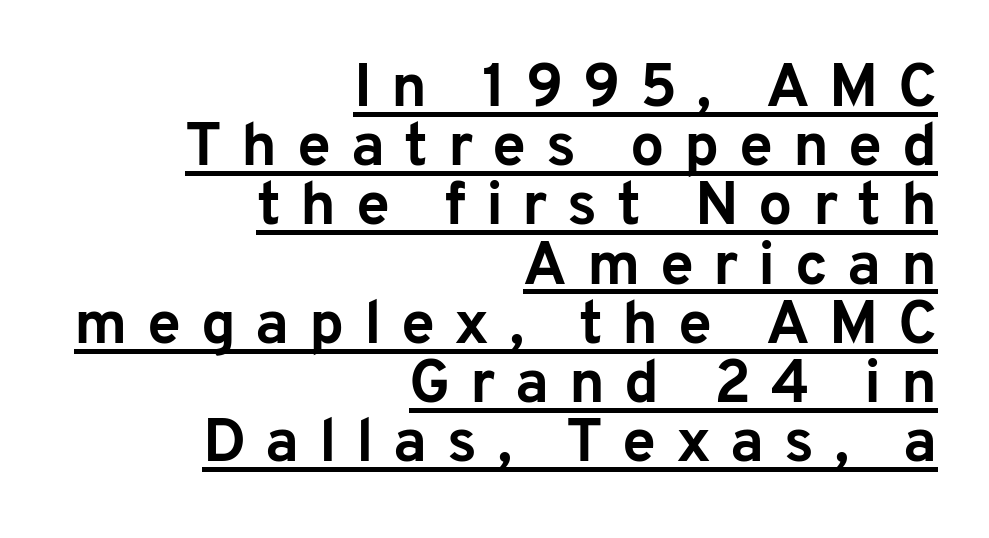
The lettering holds an erect, upright posture throughout. The rendering uses natural spacing where letterforms have individual widths. Every row of glyphs terminates at an identical x-position on the right. Each line of the rendering has a horizontal stroke beneath the glyphs.
